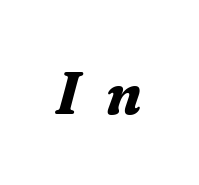
Q: Is the text bold? A: Yes.
Q: Is the text italic (slanted)? A: Yes, it leans right by about 16 degrees.
Q: Is the typeface a serif or a sans-serif typeface? A: Serif.
Q: Is the text underlined? A: No.
Q: Is the spacing between letters normal or unusually wide? A: Unusually wide.
Q: Width (condensed, normal, or wide)? A: Normal.
Q: Stroke contrast? A: Medium.
Q: x-height? A: Medium.
Q: Monospaced? A: No.
